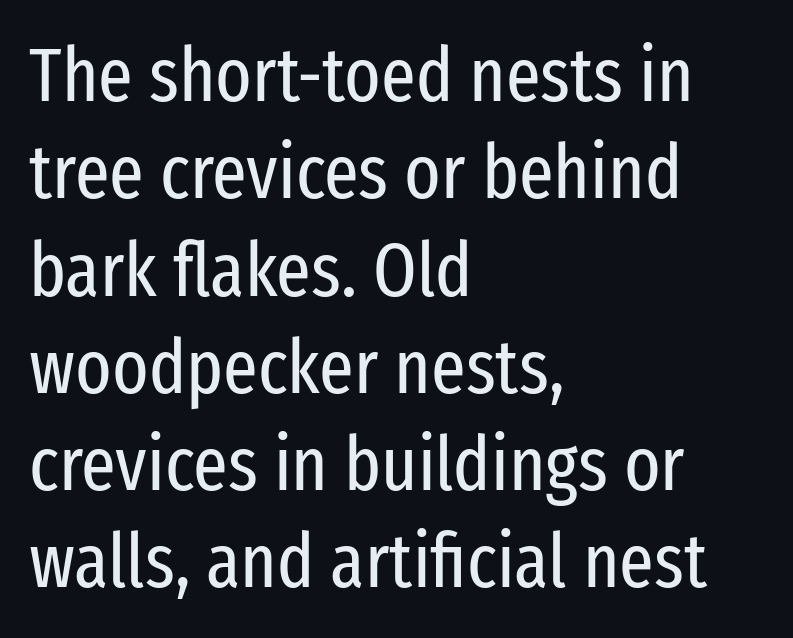
{"serif": "no", "italic": "no", "bold": "no", "weight": "regular", "width": "condensed", "stroke_contrast": "low", "x_height": "medium", "monospaced": "no", "underline": "no", "align": "left", "line_spacing": "normal", "line_spacing_ratio": 1.28, "letter_spacing": "normal", "letter_spacing_em": 0.0, "glyph_px": 76}
